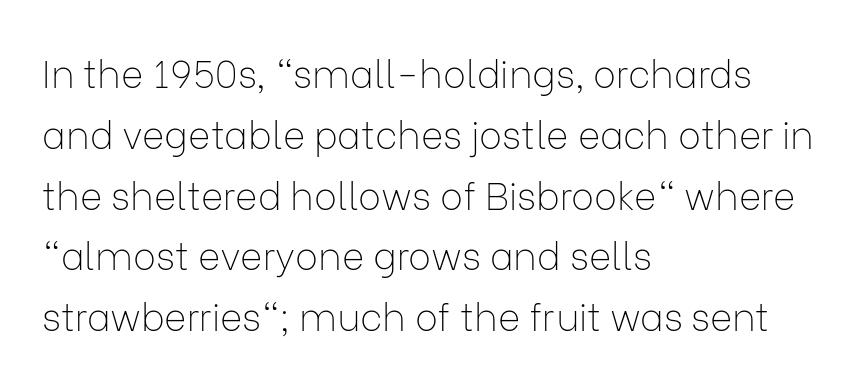
Q: Is the text bold? A: No.
Q: Is the text italic (slanted)? A: No, it is upright.
Q: Is the typeface a serif or a sans-serif typeface? A: Sans-serif.
Q: Is the text underlined? A: No.
Q: How is the paragraph aligned? A: Left-aligned.
Q: Is the spacing between letters normal or unusually wide? A: Normal.
Q: Is the spacing between lines tight, normal or loose? A: Normal.
Q: Width (condensed, normal, or wide)? A: Normal.
Q: Stroke contrast? A: Low.
Q: x-height? A: Medium.
Q: Monospaced? A: No.
